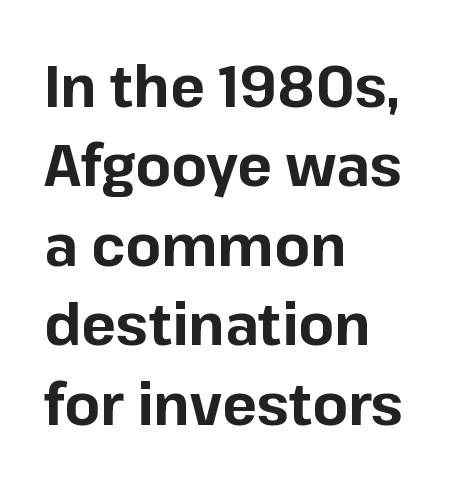
Spacing verdict: proportional, widths tailored to each character. Type style note: lacks serifs. Type without underlining. This sample is left-justified, so line endings fall wherever the words run out. A typesetter would call this leading conventional body-copy spacing. These lines were composed using upright roman letters.
